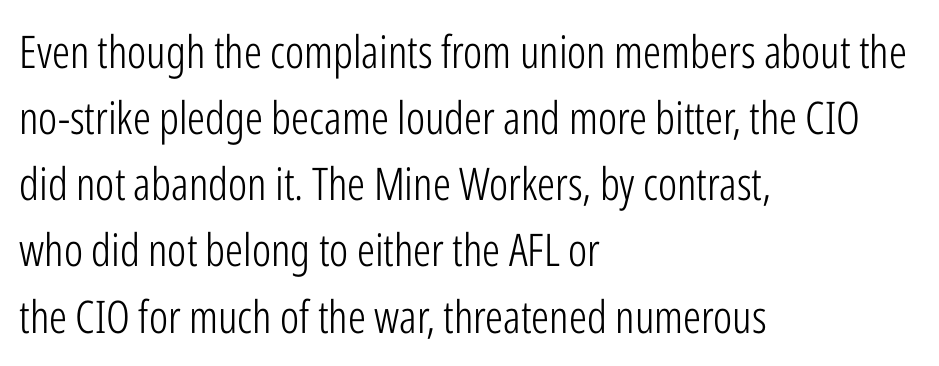
Q: Is the text bold? A: No.
Q: Is the text italic (slanted)? A: No, it is upright.
Q: Is the typeface a serif or a sans-serif typeface? A: Sans-serif.
Q: Is the text underlined? A: No.
Q: How is the paragraph aligned? A: Left-aligned.
Q: Is the spacing between letters normal or unusually wide? A: Normal.
Q: Is the spacing between lines tight, normal or loose? A: Normal.
Q: Width (condensed, normal, or wide)? A: Condensed.
Q: Stroke contrast? A: Low.
Q: x-height? A: Medium.
Q: Monospaced? A: No.
